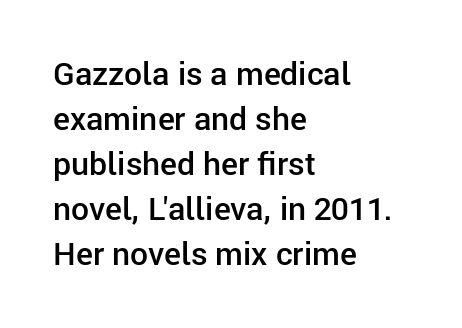
{"serif": "no", "italic": "no", "bold": "semi", "weight": "semibold", "width": "normal", "stroke_contrast": "low", "x_height": "medium", "monospaced": "no", "underline": "no", "align": "left", "line_spacing": "normal", "line_spacing_ratio": 1.41, "letter_spacing": "normal", "letter_spacing_em": 0.0, "glyph_px": 32}
